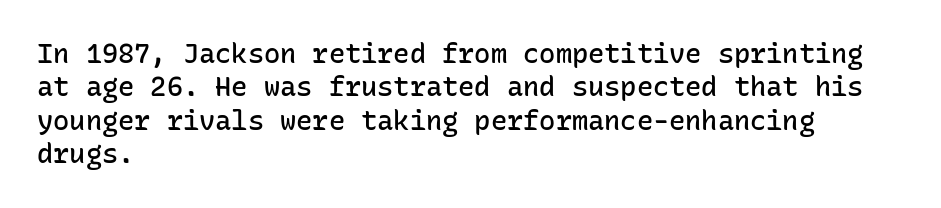
Q: Is the text bold? A: Semi-bold.
Q: Is the text italic (slanted)? A: No, it is upright.
Q: Is the text underlined? A: No.
Q: How is the paragraph aligned? A: Left-aligned.
Q: Is the spacing between letters normal or unusually wide? A: Normal.
